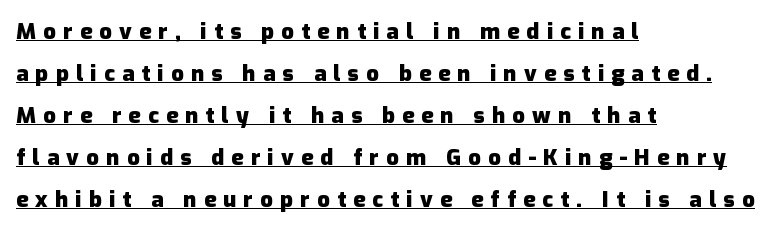
Q: Is the text bold? A: Yes.
Q: Is the text italic (slanted)? A: No, it is upright.
Q: Is the text underlined? A: Yes.
Q: How is the paragraph aligned? A: Left-aligned.
Q: Is the spacing between letters normal or unusually wide? A: Unusually wide.
Q: Is the spacing between lines tight, normal or loose? A: Loose.
